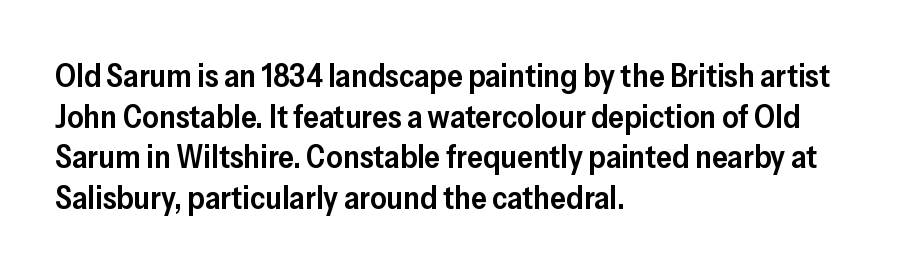
The image shows 32 px semibold sans-serif type, upright; set left-aligned, normal line spacing (1.27x), normal letter spacing, not underlined; low stroke contrast and a medium x-height.
